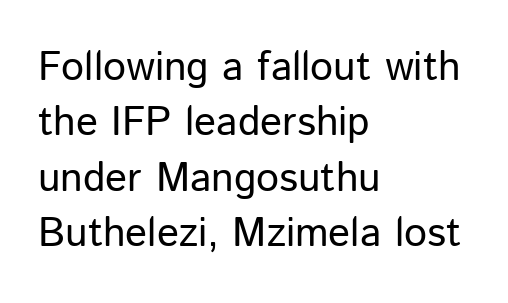
The image shows 41 px regular-weight sans-serif type, upright; set left-aligned, normal line spacing (1.35x), normal letter spacing, not underlined; low stroke contrast and a medium x-height.
